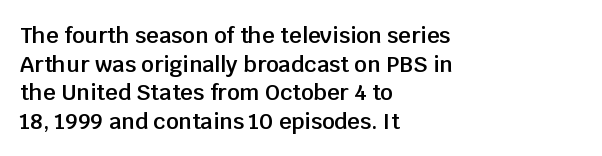
Q: Is the text bold? A: Semi-bold.
Q: Is the text italic (slanted)? A: No, it is upright.
Q: Is the text underlined? A: No.
Q: How is the paragraph aligned? A: Left-aligned.
Q: Is the spacing between letters normal or unusually wide? A: Normal.
Q: Is the spacing between lines tight, normal or loose? A: Normal.
